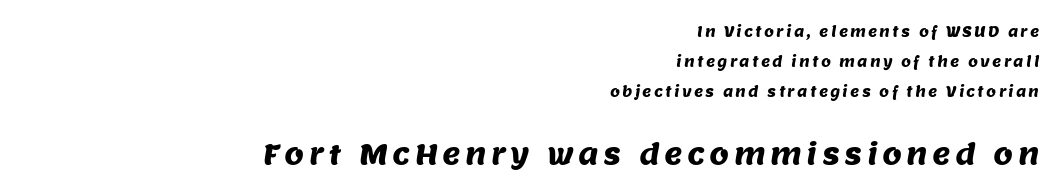
{"serif": "no", "width": "normal", "stroke_contrast": "medium", "x_height": "large", "monospaced": "no", "underline": "no", "align": "right", "line_spacing": "loose", "line_spacing_ratio": 2.15, "larger_block": "second", "size_ratio": 2.0, "glyph_px": 28}
